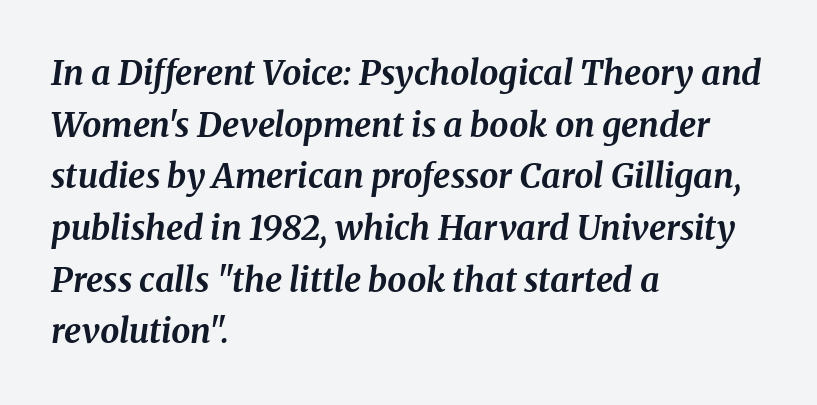
Any mark beneath the type? The region is blank. A normal amount of white space separates one row of letters from the next. Looking at the ascenders, they clearly lean. Plenty of ink on the page — the face is bold. Characters follow at the spacing the type designer built in. Does the type have serifs? Yes, each stem ends in a small foot.
